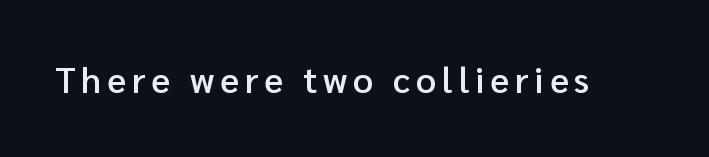
Q: Is the text bold? A: Semi-bold.
Q: Is the text italic (slanted)? A: No, it is upright.
Q: Is the typeface a serif or a sans-serif typeface? A: Sans-serif.
Q: Is the text underlined? A: No.
Q: Width (condensed, normal, or wide)? A: Normal.
Q: Stroke contrast? A: Low.
Q: x-height? A: Medium.
Q: Monospaced? A: No.
